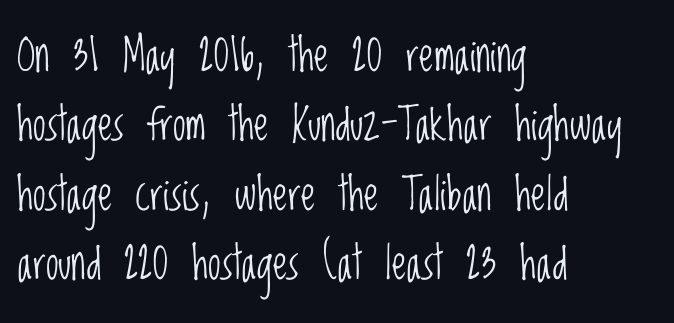
Q: Is the text bold? A: No.
Q: Is the text italic (slanted)? A: No, it is upright.
Q: Is the typeface a serif or a sans-serif typeface? A: Sans-serif.
Q: Is the text underlined? A: No.
Q: How is the paragraph aligned? A: Left-aligned.
Q: Is the spacing between letters normal or unusually wide? A: Normal.
Q: Is the spacing between lines tight, normal or loose? A: Normal.
Q: Width (condensed, normal, or wide)? A: Condensed.
Q: Stroke contrast? A: Low.
Q: x-height? A: Large.
Q: Monospaced? A: No.
